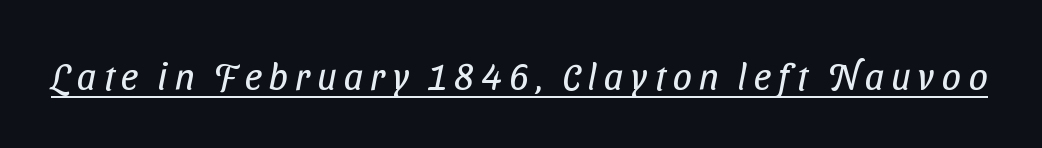
Q: Is the text bold? A: No.
Q: Is the typeface a serif or a sans-serif typeface? A: Sans-serif.
Q: Is the text underlined? A: Yes.
Q: Width (condensed, normal, or wide)? A: Condensed.
Q: Stroke contrast? A: Low.
Q: x-height? A: Medium.
Q: Monospaced? A: No.
